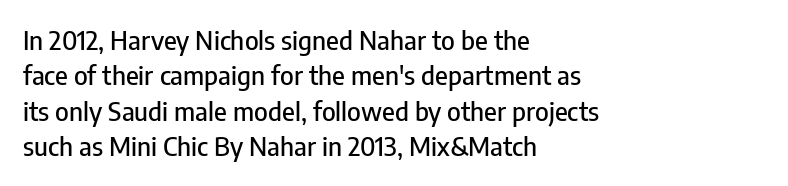
{"italic": "no", "underline": "no", "align": "left", "line_spacing": "normal", "line_spacing_ratio": 1.36, "letter_spacing": "normal", "letter_spacing_em": 0.0, "glyph_px": 26}
